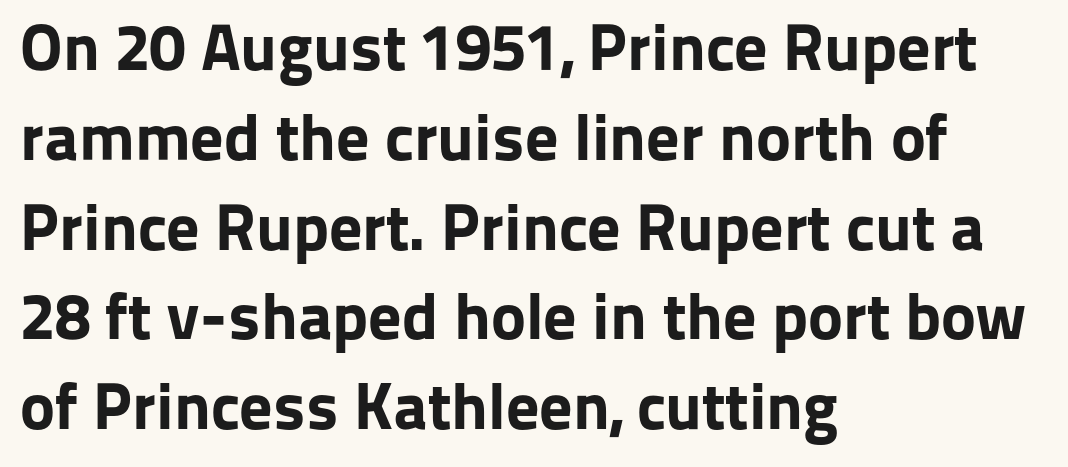
The image shows 66 px bold sans-serif type, upright; set left-aligned, normal line spacing (1.36x), normal letter spacing, not underlined; low stroke contrast and a medium x-height.
